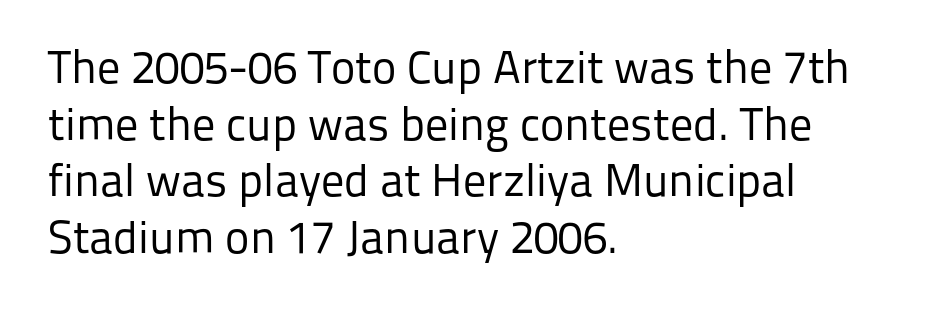
{"serif": "no", "italic": "no", "bold": "no", "weight": "regular", "width": "normal", "stroke_contrast": "low", "x_height": "medium", "monospaced": "no", "underline": "no", "align": "left", "line_spacing_ratio": 1.23, "letter_spacing": "normal", "letter_spacing_em": 0.0, "glyph_px": 46}
